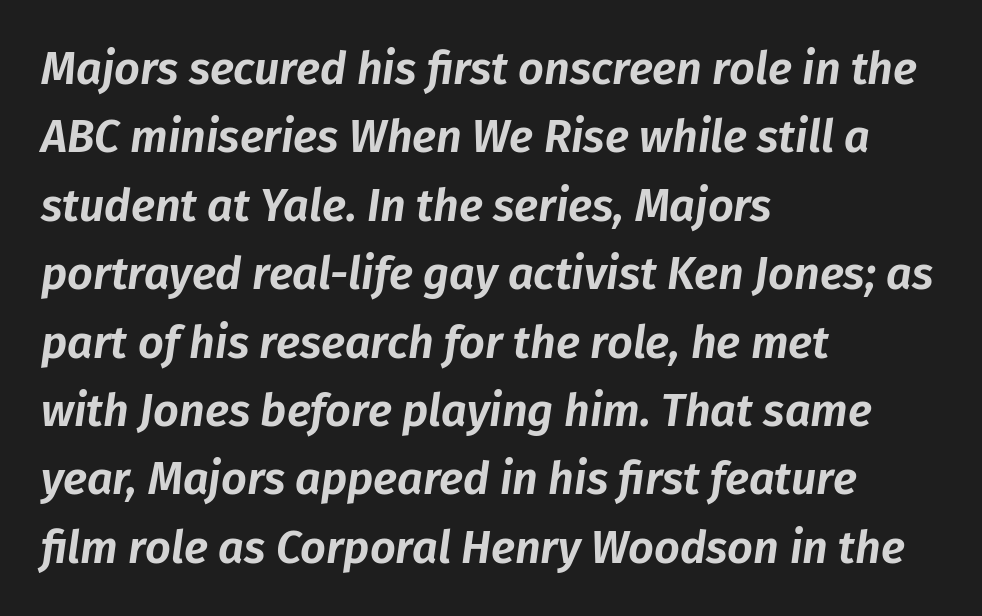
Descenders hang freely into open space. Proportional: the letters do not fall into vertical columns. Compared with ordinary roman type, these characters are visibly tilted. Here the glyphs are tracked normally, forming tight word shapes. Leading matches the norm, producing a regular column. Notice how the passage keeps a crisp vertical edge on the left only.
